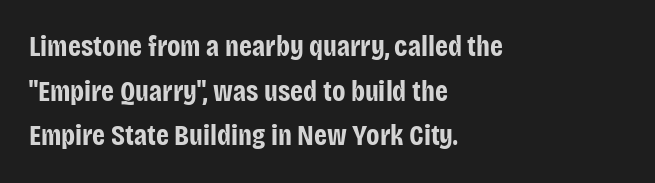
{"serif": "no", "italic": "no", "bold": "yes", "weight": "bold", "width": "condensed", "stroke_contrast": "low", "x_height": "large", "monospaced": "no", "underline": "no", "align": "left", "line_spacing": "normal", "line_spacing_ratio": 1.54, "letter_spacing": "normal", "letter_spacing_em": 0.0, "glyph_px": 29}
